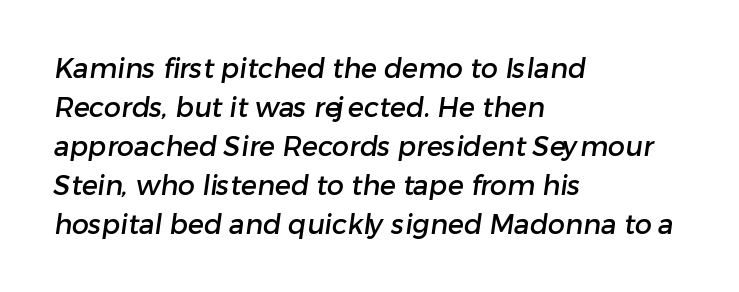
Short note: letters normally spaced. Baseline-to-baseline distance is the conventional proportion of letter height. Short and long lines alike share a common starting point at left. A clean baseline with only descenders dipping below it.
